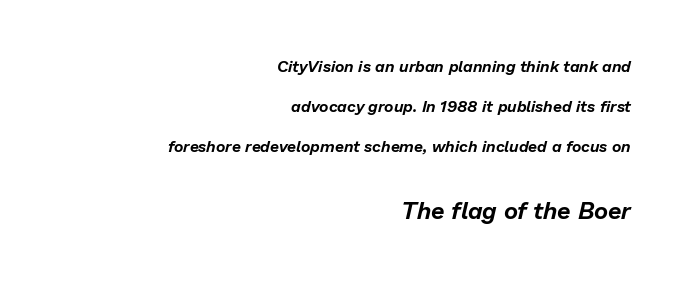
{"italic": "yes", "lean": "right", "slant_degrees": 13, "underline": "no", "align": "right", "line_spacing": "loose", "line_spacing_ratio": 2.5, "letter_spacing": "normal", "letter_spacing_em": 0.0, "larger_block": "second", "size_ratio": 1.5, "glyph_px": 24}
